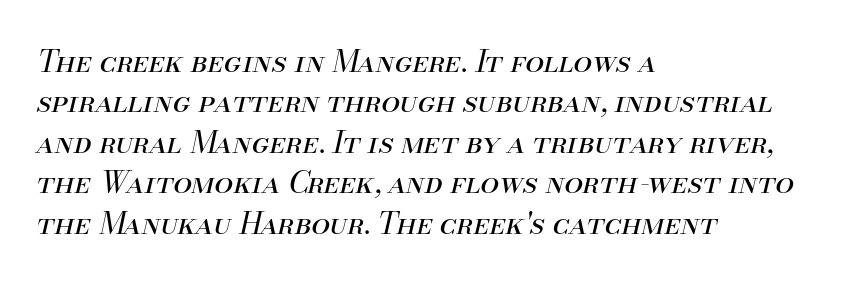
Q: Is the text bold? A: No.
Q: Is the text italic (slanted)? A: Yes, it leans right by about 13 degrees.
Q: Is the text underlined? A: No.
Q: How is the paragraph aligned? A: Left-aligned.
Q: Is the spacing between letters normal or unusually wide? A: Normal.
Q: Is the spacing between lines tight, normal or loose? A: Normal.
Q: Width (condensed, normal, or wide)? A: Normal.
Q: Stroke contrast? A: Medium.
Q: x-height? A: Small.
Q: Monospaced? A: No.
